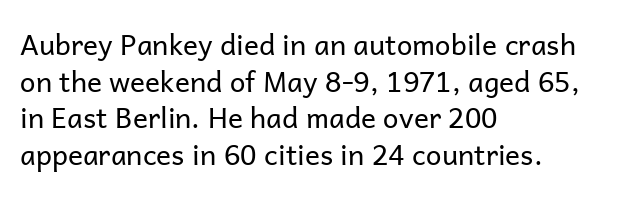
{"serif": "no", "italic": "no", "bold": "no", "weight": "regular", "width": "normal", "stroke_contrast": "low", "x_height": "medium", "monospaced": "no", "underline": "no", "align": "left", "line_spacing": "normal", "line_spacing_ratio": 1.31, "letter_spacing": "normal", "letter_spacing_em": 0.0, "glyph_px": 28}
